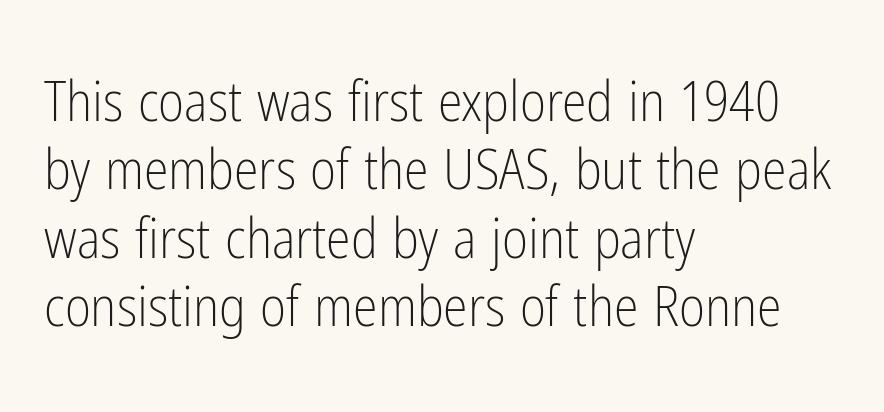
{"serif": "no", "italic": "no", "bold": "no", "weight": "light", "width": "condensed", "stroke_contrast": "low", "x_height": "medium", "monospaced": "no", "underline": "no", "align": "left", "line_spacing_ratio": 1.22, "letter_spacing": "normal", "letter_spacing_em": 0.0, "glyph_px": 56}
